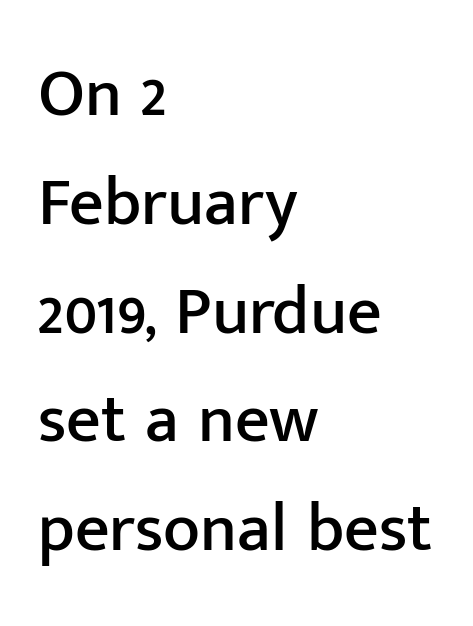
The image shows 68 px sans-serif type, upright; set left-aligned, normal line spacing (1.6x), normal letter spacing, not underlined; low stroke contrast and a medium x-height.
